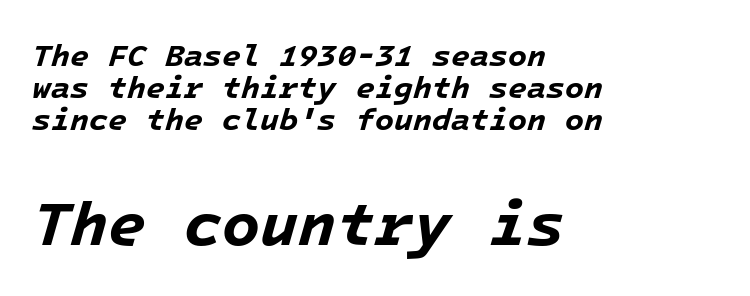
{"italic": "yes", "lean": "right", "slant_degrees": 16, "bold": "yes", "weight": "bold", "width": "normal", "stroke_contrast": "low", "x_height": "medium", "monospaced": "yes", "underline": "no", "align": "left", "line_spacing": "tight", "line_spacing_ratio": 1.03, "letter_spacing": "normal", "letter_spacing_em": 0.0, "larger_block": "second", "size_ratio": 2.0, "glyph_px": 62}
